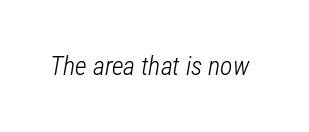
{"italic": "yes", "lean": "right", "slant_degrees": 12, "bold": "no", "underline": "no", "letter_spacing": "normal", "letter_spacing_em": 0.0, "glyph_px": 26}
